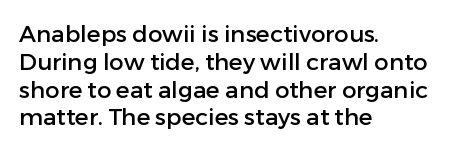
Here the glyphs are tracked normally, forming tight word shapes. The specimen omits any rule beneath the text block's lines. Vertical strokes here are truly vertical. The lines in this sample share a left origin and differ only in where they stop.
